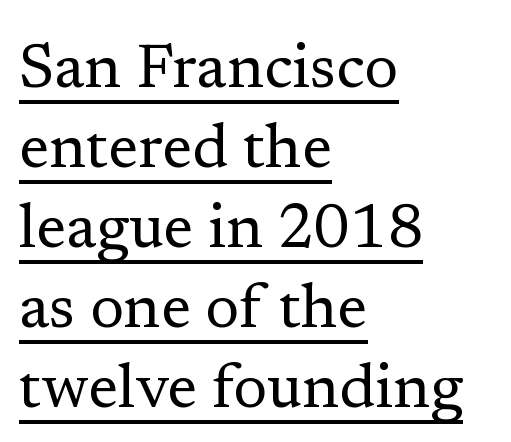
Compared with a centered layout, this one pins lines to the left instead. These characters rest on top of a visible drawn line. Font category for this specimen: serif. This reads as an unemphasized weight, regular at the heaviest.
